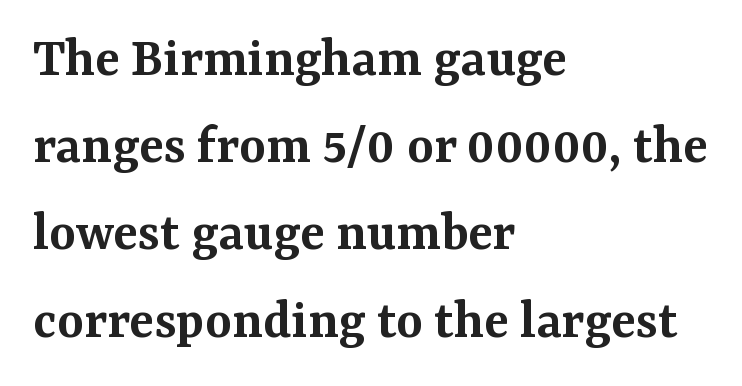
Q: Is the text bold? A: Semi-bold.
Q: Is the text italic (slanted)? A: No, it is upright.
Q: Is the typeface a serif or a sans-serif typeface? A: Serif.
Q: Is the text underlined? A: No.
Q: How is the paragraph aligned? A: Left-aligned.
Q: Is the spacing between letters normal or unusually wide? A: Normal.
Q: Is the spacing between lines tight, normal or loose? A: Normal.
Q: Width (condensed, normal, or wide)? A: Normal.
Q: Stroke contrast? A: Medium.
Q: x-height? A: Medium.
Q: Monospaced? A: No.
